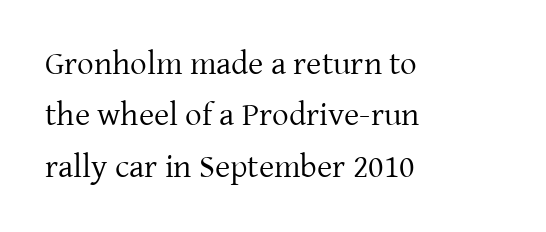
Spacing verdict: proportional, widths tailored to each character. Vertical strokes here are truly vertical. Characters follow at the spacing the type designer built in. The line-height multiplier appears to be the usual default.
